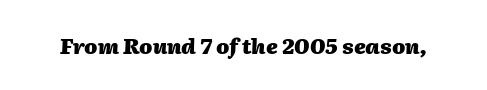
{"italic": "yes", "lean": "right", "slant_degrees": 2, "bold": "yes", "underline": "no", "letter_spacing": "normal", "letter_spacing_em": 0.0, "glyph_px": 21}
